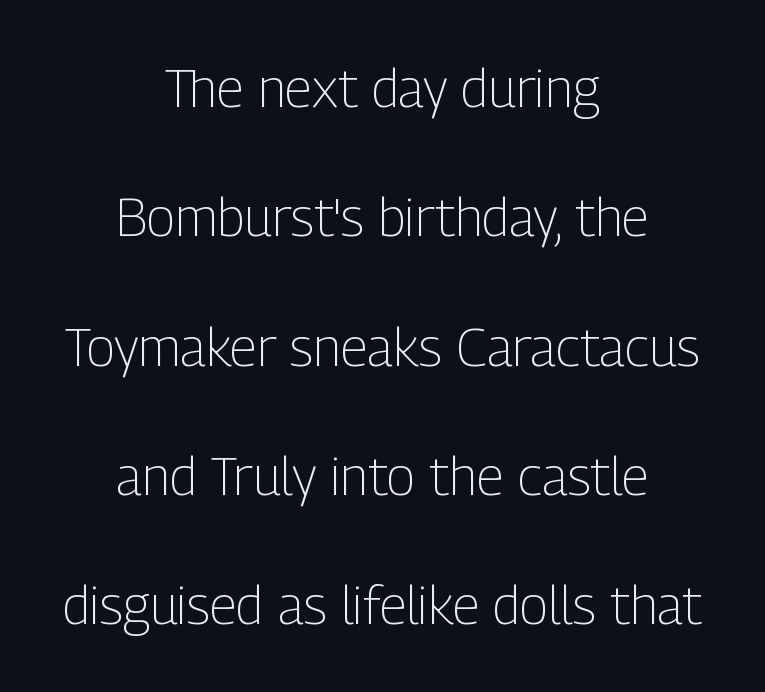
The image shows 53 px light, condensed sans-serif type, upright; set centered, loose line spacing (2.44x), normal letter spacing, not underlined; low stroke contrast and a medium x-height.
